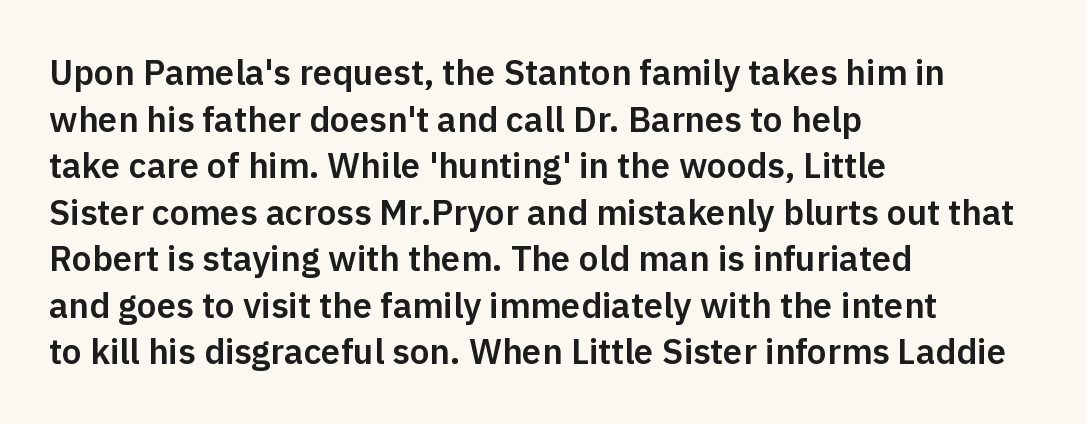
You can tell from the bare stems that sans-serif type was used. The ragged edge is on the right, which tells us the setting is flush left. Characters follow at the spacing the type designer built in. Leading matches the norm, producing a regular column. The face used here is proportionally spaced, like ordinary book or web type.
